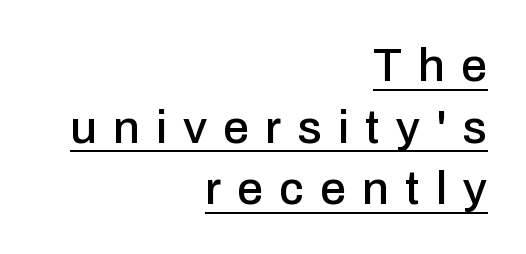
One glance says typical: line gaps are just what's usual. Compared with typical body copy, the letter spacing here is much looser. Looks like regular typesetting: each glyph gets only the width it needs. The font's upright variant was chosen for this text.
